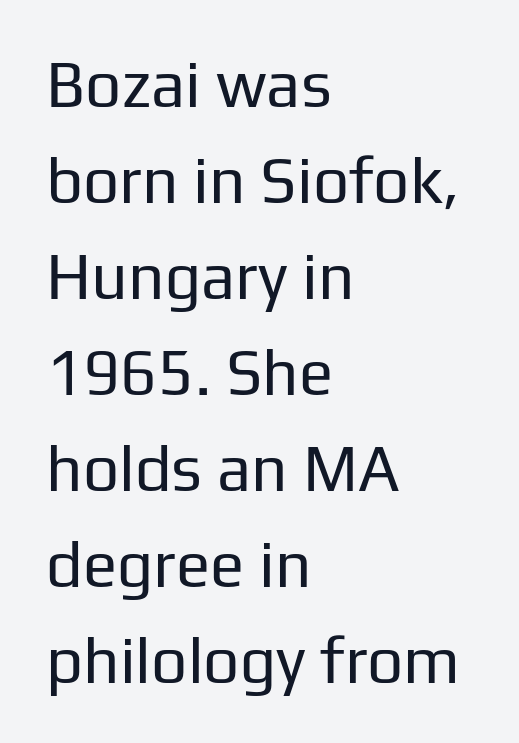
Q: Is the text bold? A: No.
Q: Is the text italic (slanted)? A: No, it is upright.
Q: Is the typeface a serif or a sans-serif typeface? A: Sans-serif.
Q: Is the text underlined? A: No.
Q: How is the paragraph aligned? A: Left-aligned.
Q: Is the spacing between letters normal or unusually wide? A: Normal.
Q: Is the spacing between lines tight, normal or loose? A: Normal.
Q: Width (condensed, normal, or wide)? A: Normal.
Q: Stroke contrast? A: Low.
Q: x-height? A: Medium.
Q: Monospaced? A: No.
